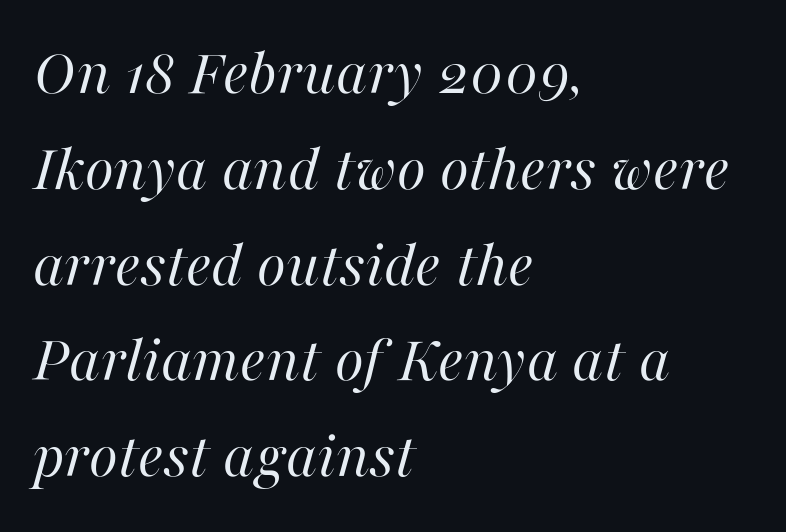
{"italic": "yes", "lean": "right", "slant_degrees": 16, "bold": "no", "weight": "regular", "width": "normal", "stroke_contrast": "high", "x_height": "medium", "monospaced": "no", "underline": "no", "align": "left", "line_spacing": "normal", "line_spacing_ratio": 1.43, "letter_spacing": "normal", "letter_spacing_em": 0.0, "glyph_px": 67}
